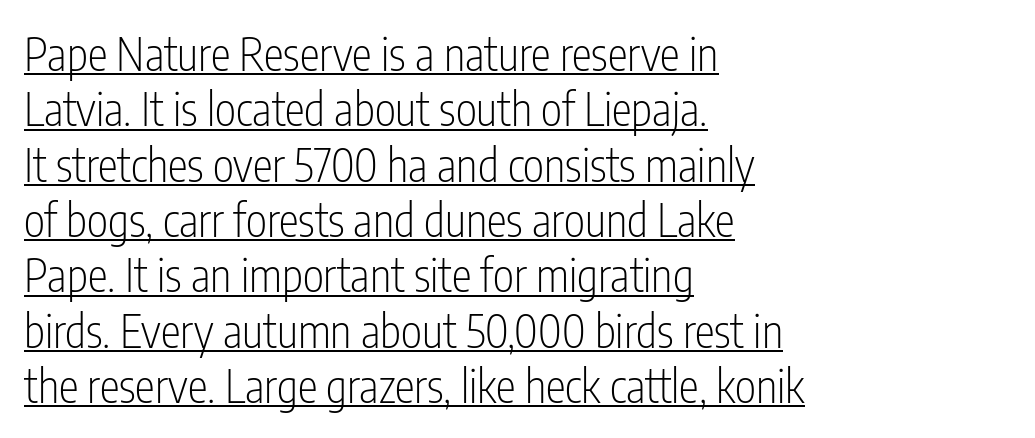
{"serif": "no", "italic": "no", "bold": "no", "weight": "light", "width": "condensed", "stroke_contrast": "low", "x_height": "medium", "monospaced": "no", "underline": "yes", "align": "left", "line_spacing_ratio": 1.23, "letter_spacing": "normal", "letter_spacing_em": 0.0, "glyph_px": 45}
